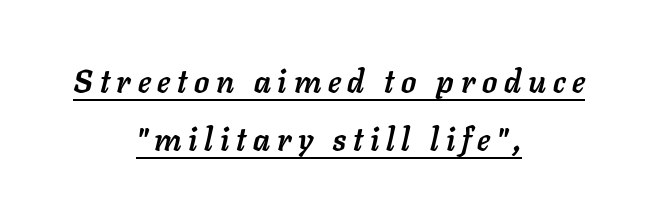
The image shows 31 px semibold type, italic (leaning right); set centered, line spacing 1.87x, unusually wide letter spacing (+0.22 em), underlined; low stroke contrast and a medium x-height.
